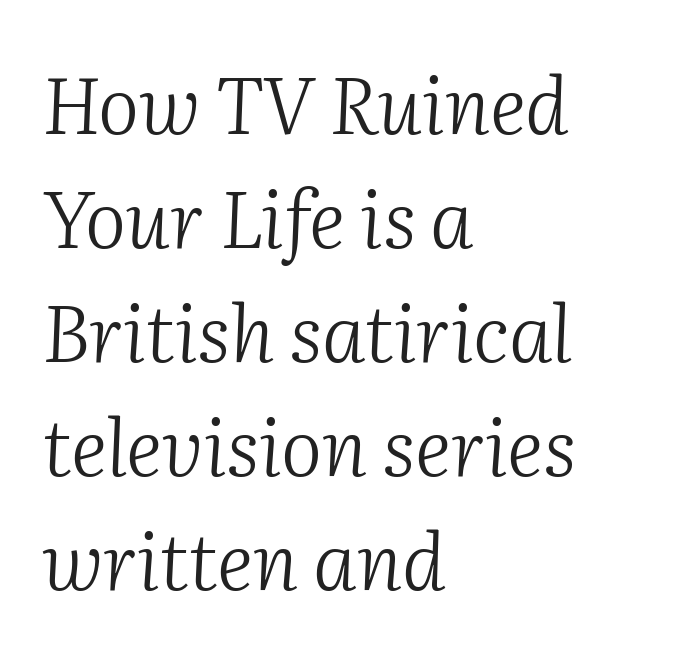
Q: Is the text bold? A: No.
Q: Is the text italic (slanted)? A: Yes, it leans right by about 2 degrees.
Q: Is the typeface a serif or a sans-serif typeface? A: Serif.
Q: Is the text underlined? A: No.
Q: How is the paragraph aligned? A: Left-aligned.
Q: Is the spacing between letters normal or unusually wide? A: Normal.
Q: Is the spacing between lines tight, normal or loose? A: Normal.
Q: Width (condensed, normal, or wide)? A: Normal.
Q: Stroke contrast? A: Medium.
Q: x-height? A: Medium.
Q: Monospaced? A: No.
